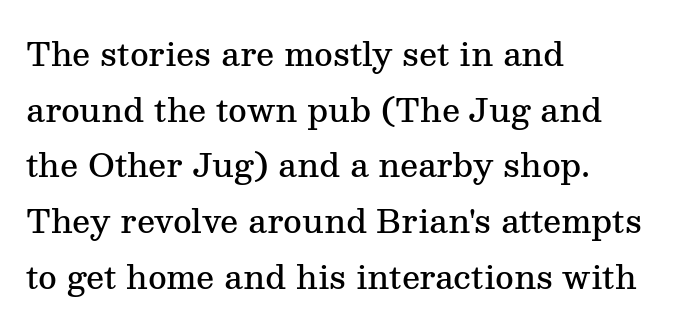
Characters remain perfectly vertical along every line. Does the copy run flush right? No — it runs flush left. Plain, unruled lines of type. Is this a fixed-width face? No — the glyphs have proportional, varying widths. Tracking here is standard; glyphs follow each other at the usual distance.
